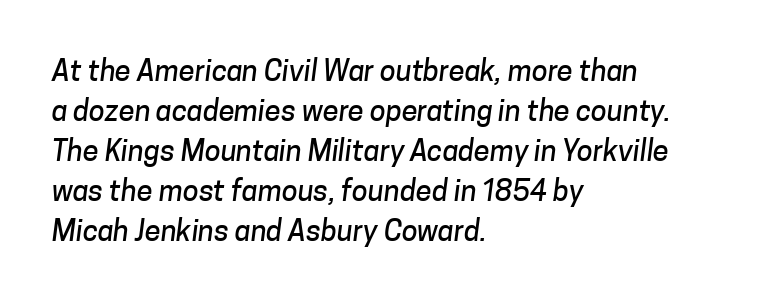
The image shows 29 px sans-serif type; set left-aligned, normal line spacing (1.38x), normal letter spacing, not underlined; low stroke contrast and a medium x-height.
